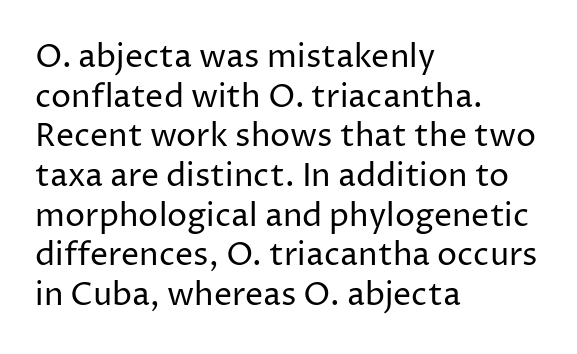
Q: Is the text bold? A: No.
Q: Is the text italic (slanted)? A: No, it is upright.
Q: Is the typeface a serif or a sans-serif typeface? A: Sans-serif.
Q: Is the text underlined? A: No.
Q: How is the paragraph aligned? A: Left-aligned.
Q: Is the spacing between letters normal or unusually wide? A: Normal.
Q: Width (condensed, normal, or wide)? A: Normal.
Q: Stroke contrast? A: Low.
Q: x-height? A: Medium.
Q: Monospaced? A: No.
